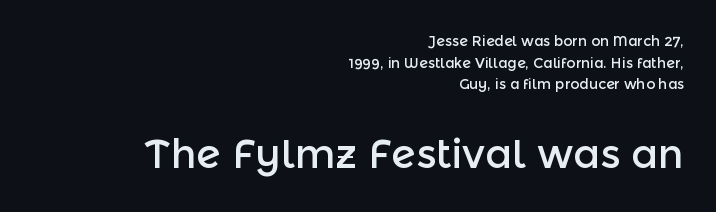
The following chunk of copy outweighs the initial chunk in type size. Students, note that the glyphs here touch the page at normal intervals. Notice how the passage keeps a crisp vertical edge on the right only. This is sans-serif lettering, the kind often seen on screens and signage. Rule under the text: the space is simply empty.
